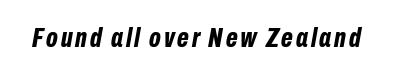
{"italic": "yes", "lean": "right", "slant_degrees": 10, "bold": "yes", "weight": "bold", "width": "condensed", "stroke_contrast": "low", "x_height": "medium", "monospaced": "no", "underline": "no", "glyph_px": 28}
